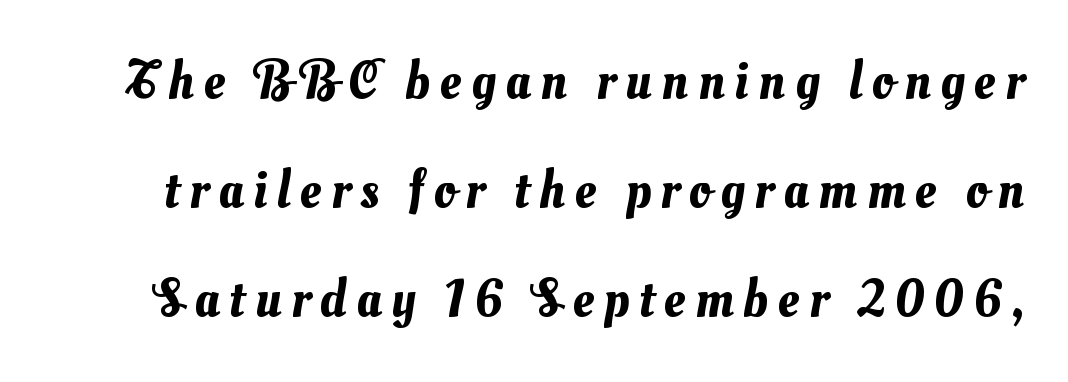
Nobody drew a line under any word here. Here the designer chose a conventional face with non-uniform glyph widths. Does the leading feel generous? Absolutely, it's lavish.
